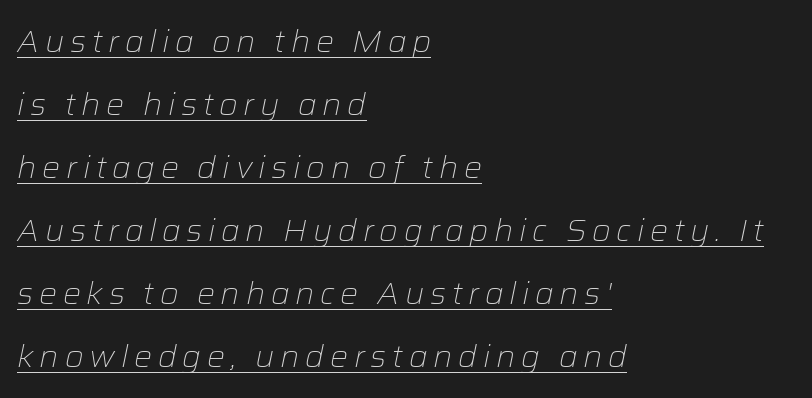
Q: Is the text bold? A: No.
Q: Is the text italic (slanted)? A: Yes, it leans right by about 12 degrees.
Q: Is the text underlined? A: Yes.
Q: How is the paragraph aligned? A: Left-aligned.
Q: Is the spacing between lines tight, normal or loose? A: Loose.
Q: Width (condensed, normal, or wide)? A: Normal.
Q: Stroke contrast? A: Low.
Q: x-height? A: Medium.
Q: Monospaced? A: No.
